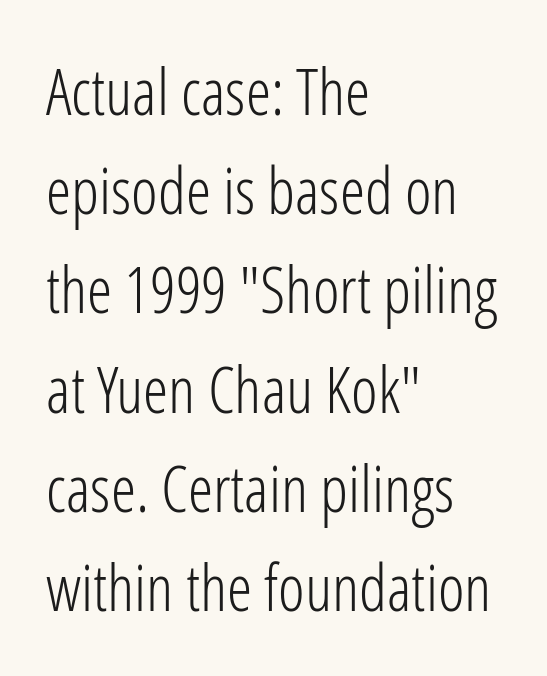
The image shows 64 px light, condensed sans-serif type, upright; set left-aligned, normal line spacing (1.55x), normal letter spacing, not underlined; low stroke contrast and a medium x-height.
